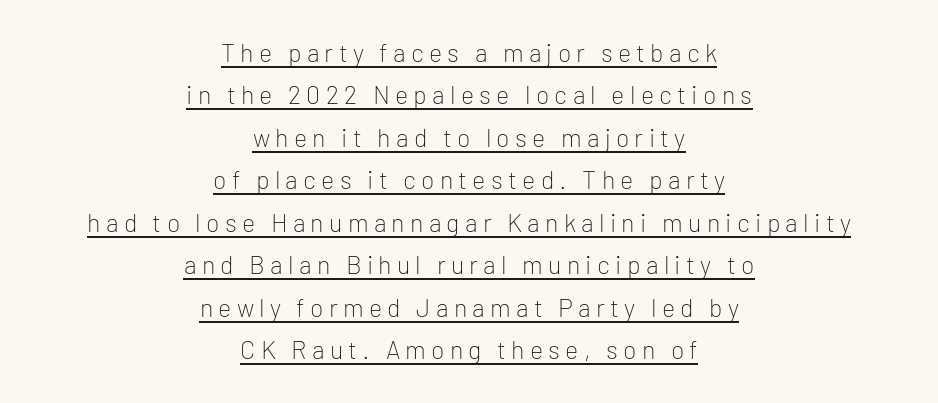
Regarding leading, the lines here are spaced in the standard way. Has an underline been added? It has. Honestly, the letter spacing is so wide it's the main thing you notice. The lettering holds an erect, upright posture throughout. A light-to-regular cut is what we see here. In CSS terms this would be text-align: center.
